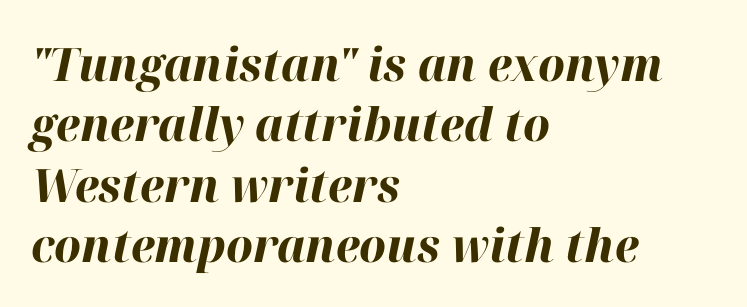
{"italic": "yes", "lean": "right", "slant_degrees": 12, "bold": "yes", "weight": "bold", "width": "normal", "stroke_contrast": "high", "x_height": "medium", "monospaced": "no", "underline": "no", "align": "left", "line_spacing": "normal", "line_spacing_ratio": 1.31, "letter_spacing": "normal", "letter_spacing_em": 0.0, "glyph_px": 46}
